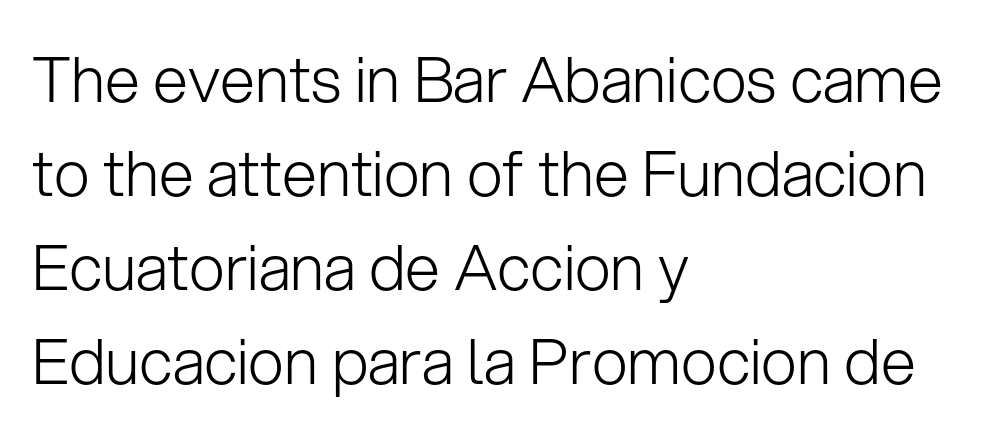
Underline: absent. Classification — sans serif. Letters have the restrained weight of plain body copy at most. Standard letterfit; no display-style spreading of the glyphs.
